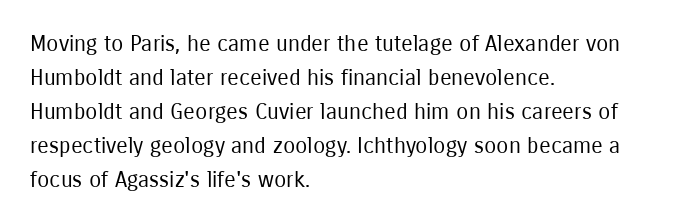
The image shows 22 px text type, upright; set left-aligned, normal line spacing (1.54x), normal letter spacing, not underlined.
